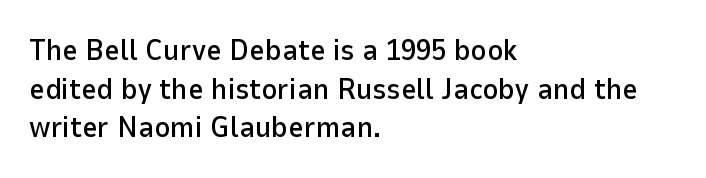
If you measured baseline to baseline, you'd find a middling distance. If you drew a ruler down the left edge, every line would touch it. The strip under each line holds only bare page. Font category for this specimen: sans-serif.
